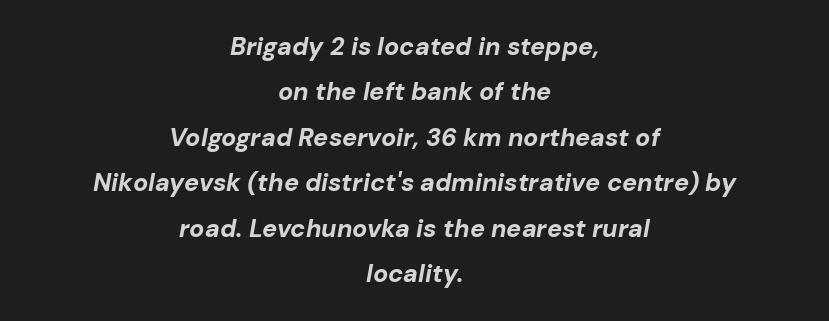
You can tell it's italic because the verticals aren't actually vertical. A dark, heavy texture on the line: the type is bold. Beneath every word, the page is bare. Where is the straight margin? There isn't one; the lines are centered. Students, note that the glyphs here touch the page at normal intervals.
